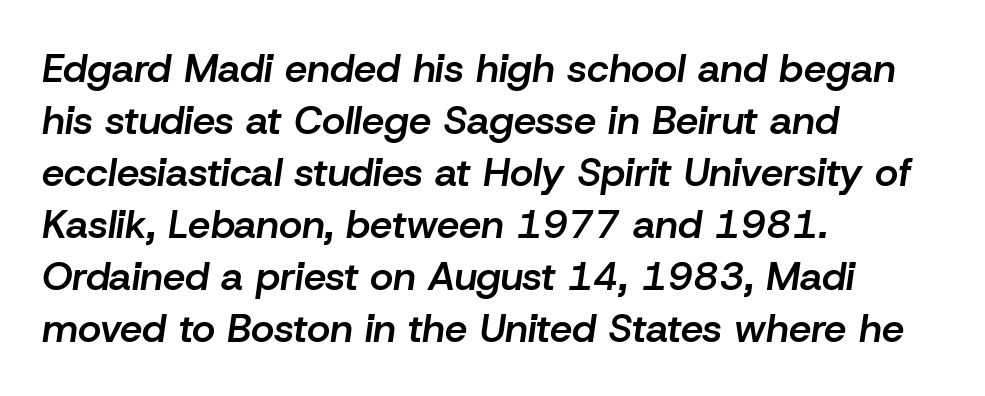
{"italic": "yes", "lean": "right", "slant_degrees": 8, "bold": "semi", "weight": "semibold", "width": "normal", "stroke_contrast": "low", "x_height": "medium", "monospaced": "no", "underline": "no", "align": "left", "line_spacing": "normal", "line_spacing_ratio": 1.3, "letter_spacing": "normal", "letter_spacing_em": 0.0, "glyph_px": 40}
